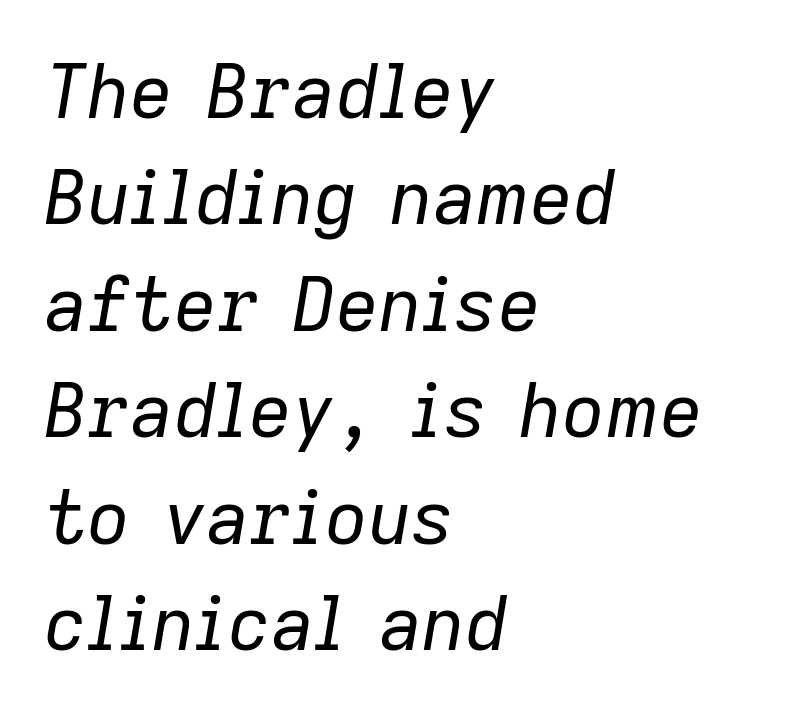
{"italic": "yes", "lean": "right", "slant_degrees": 9, "bold": "no", "weight": "regular", "width": "normal", "stroke_contrast": "low", "x_height": "medium", "monospaced": "no", "underline": "no", "align": "left", "line_spacing": "normal", "line_spacing_ratio": 1.42, "letter_spacing": "normal", "letter_spacing_em": 0.0, "glyph_px": 75}
